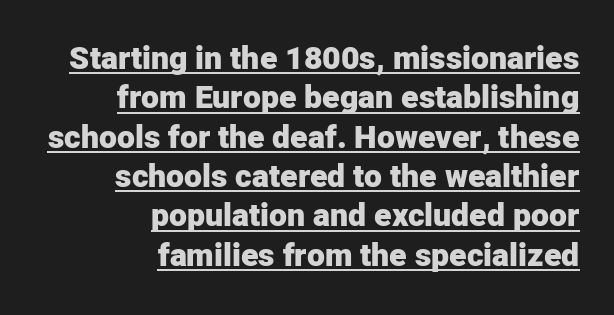
Each word holds together tightly as a unit, with standard inter-letter gaps. The face used here appears with an underline applied. Is this a fixed-width face? No — the glyphs have proportional, varying widths. The rendering anchors every line to the right-hand side. Ascenders rise straight up at ninety degrees.
